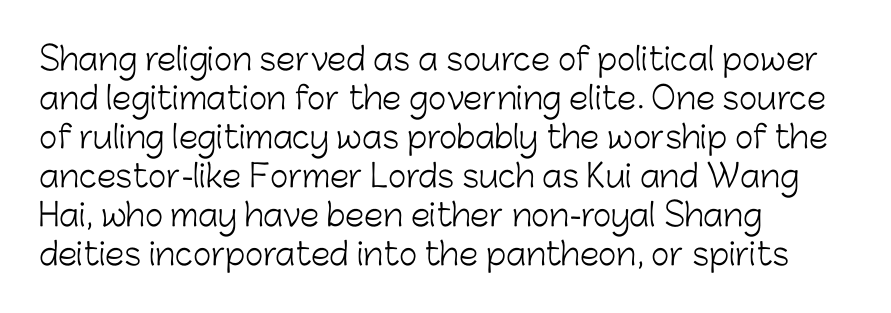
{"serif": "no", "italic": "no", "bold": "no", "weight": "light", "width": "normal", "stroke_contrast": "low", "x_height": "medium", "monospaced": "no", "underline": "no", "align": "left", "line_spacing": "normal", "line_spacing_ratio": 1.26, "letter_spacing": "normal", "letter_spacing_em": 0.0, "glyph_px": 31}
